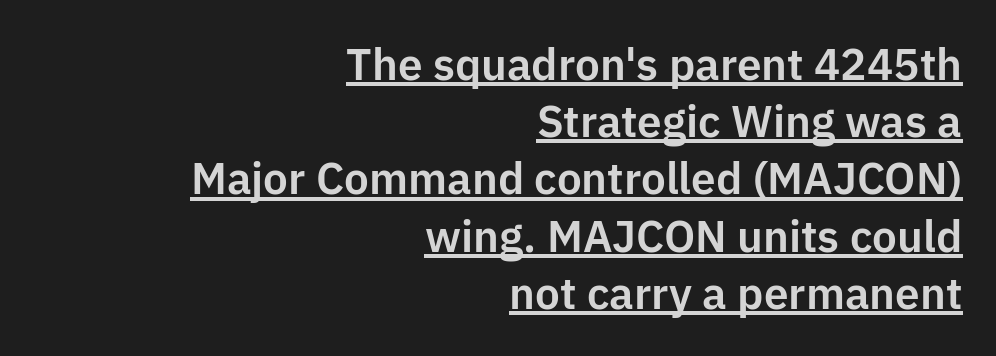
{"serif": "no", "italic": "no", "width": "normal", "stroke_contrast": "low", "x_height": "medium", "monospaced": "no", "underline": "yes", "align": "right", "line_spacing": "normal", "line_spacing_ratio": 1.3, "letter_spacing": "normal", "letter_spacing_em": 0.0, "glyph_px": 44}
